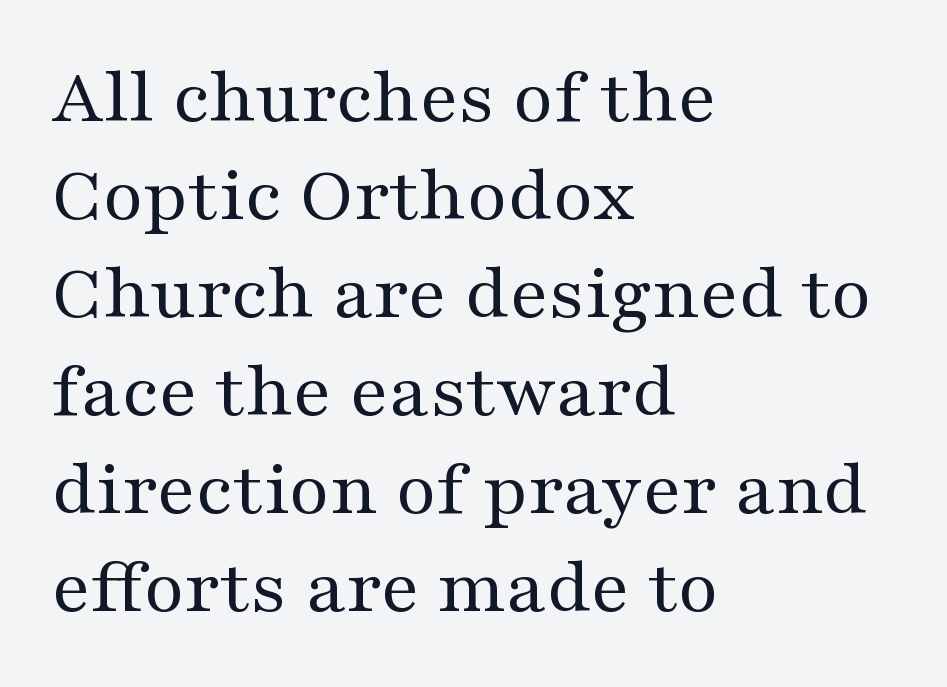
{"serif": "yes", "italic": "no", "bold": "no", "weight": "regular", "width": "wide", "stroke_contrast": "medium", "x_height": "medium", "monospaced": "no", "underline": "no", "align": "left", "line_spacing_ratio": 1.24, "letter_spacing": "normal", "letter_spacing_em": 0.0, "glyph_px": 79}
